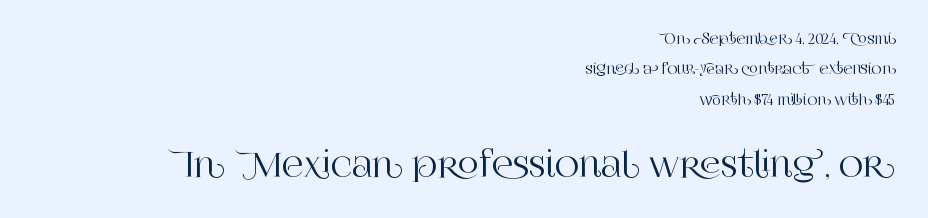
Q: Is the text italic (slanted)? A: No, it is upright.
Q: Is the typeface a serif or a sans-serif typeface? A: Serif.
Q: Is the text underlined? A: No.
Q: How is the paragraph aligned? A: Right-aligned.
Q: Is the spacing between letters normal or unusually wide? A: Normal.
Q: Is the spacing between lines tight, normal or loose? A: Loose.
Q: Which block of text is set in a larger size, the first (top) or the second (bottom)? A: The second (bottom) one.
Q: Width (condensed, normal, or wide)? A: Normal.
Q: Stroke contrast? A: High.
Q: x-height? A: Large.
Q: Monospaced? A: No.
